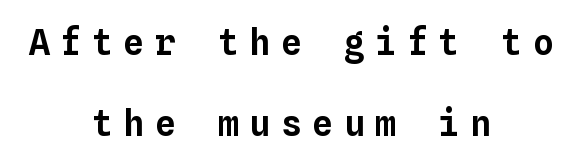
Q: Is the text italic (slanted)? A: No, it is upright.
Q: Is the text underlined? A: No.
Q: How is the paragraph aligned? A: Centered.
Q: Is the spacing between letters normal or unusually wide? A: Unusually wide.
Q: Is the spacing between lines tight, normal or loose? A: Loose.
Q: Width (condensed, normal, or wide)? A: Normal.
Q: Stroke contrast? A: Low.
Q: x-height? A: Medium.
Q: Monospaced? A: Yes.
